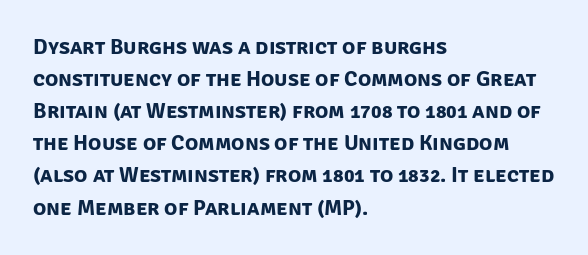
The image shows 22 px bold type; set left-aligned, normal line spacing (1.46x), normal letter spacing, not underlined.
